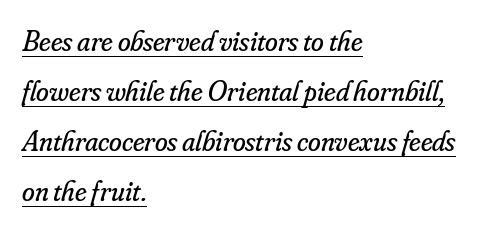
Q: Is the text bold? A: No.
Q: Is the text italic (slanted)? A: Yes, it leans right by about 16 degrees.
Q: Is the typeface a serif or a sans-serif typeface? A: Serif.
Q: Is the text underlined? A: Yes.
Q: How is the paragraph aligned? A: Left-aligned.
Q: Is the spacing between letters normal or unusually wide? A: Normal.
Q: Width (condensed, normal, or wide)? A: Normal.
Q: Stroke contrast? A: Low.
Q: x-height? A: Small.
Q: Monospaced? A: No.
